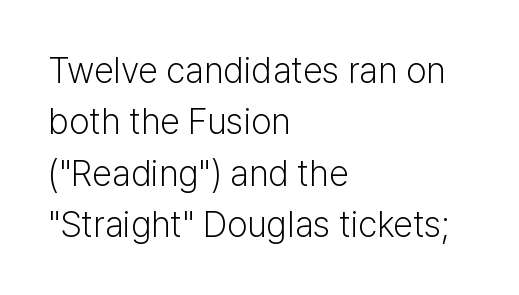
The image shows 36 px light sans-serif type, upright; set left-aligned, normal line spacing (1.43x), normal letter spacing, not underlined; low stroke contrast and a medium x-height.
